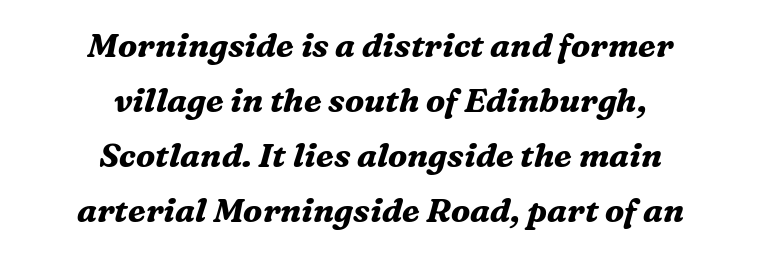
{"serif": "yes", "italic": "yes", "lean": "right", "slant_degrees": 16, "bold": "yes", "weight": "bold", "width": "normal", "stroke_contrast": "medium", "x_height": "medium", "monospaced": "no", "underline": "no", "align": "center", "line_spacing": "normal", "line_spacing_ratio": 1.67, "letter_spacing": "normal", "letter_spacing_em": 0.0, "glyph_px": 33}
